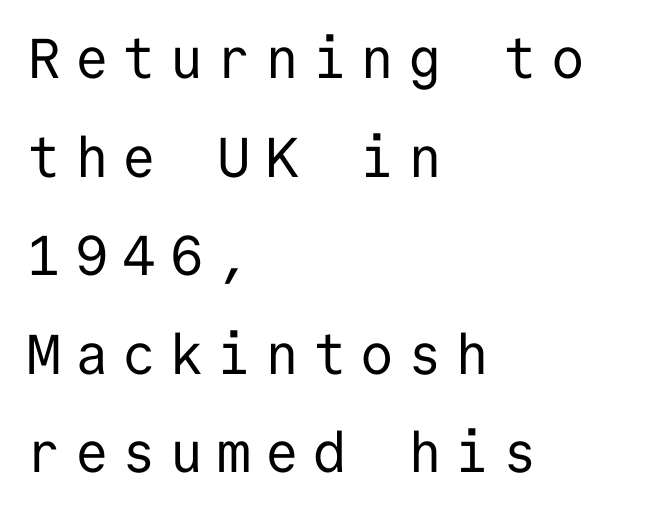
{"serif": "no", "italic": "no", "bold": "no", "weight": "regular", "width": "normal", "stroke_contrast": "low", "x_height": "medium", "monospaced": "yes", "underline": "no", "align": "left", "line_spacing_ratio": 1.76, "letter_spacing": "wide", "letter_spacing_em": 0.25, "glyph_px": 56}
